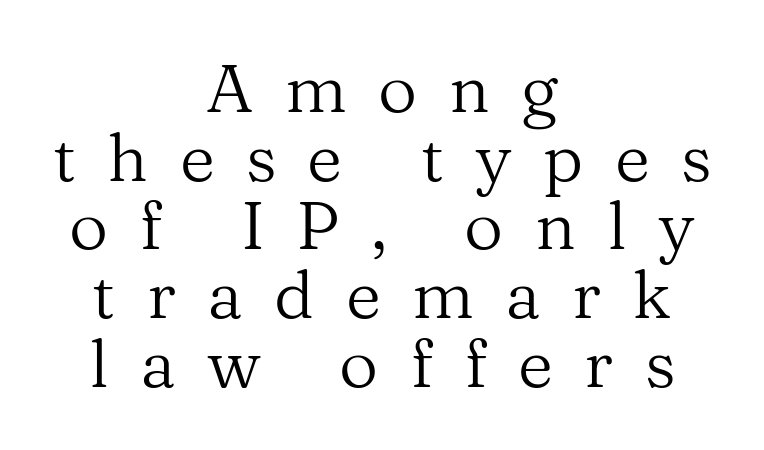
The image shows 68 px regular-weight serif type, upright; set centered, tight line spacing (1.01x), unusually wide letter spacing (+0.46 em), not underlined; medium stroke contrast and a medium x-height.
